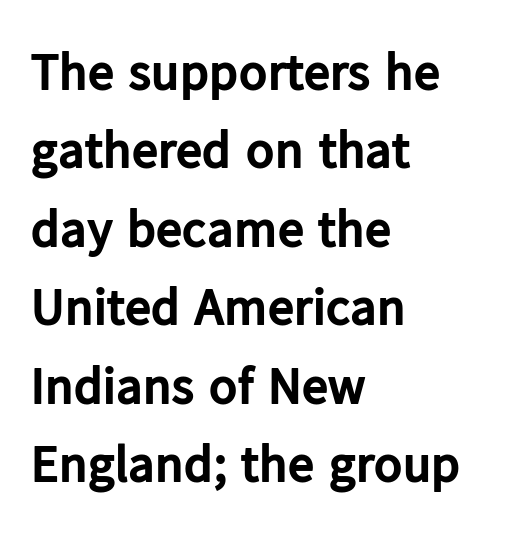
Note the varied advance widths — an 'i' is clearly narrower than an 'm'. The letters stand straight up with perfectly vertical stems. Short note: letters normally spaced. The rendering uses a moderate line-height, typical for paragraphs.
